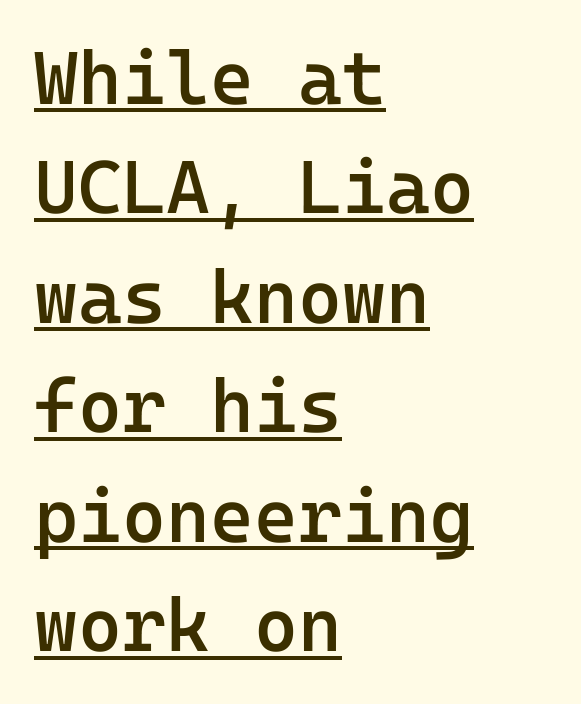
{"serif": "no", "italic": "no", "bold": "semi", "weight": "semibold", "width": "normal", "stroke_contrast": "low", "x_height": "medium", "monospaced": "yes", "underline": "yes", "align": "left", "line_spacing": "normal", "line_spacing_ratio": 1.46, "letter_spacing": "normal", "letter_spacing_em": 0.0, "glyph_px": 75}
